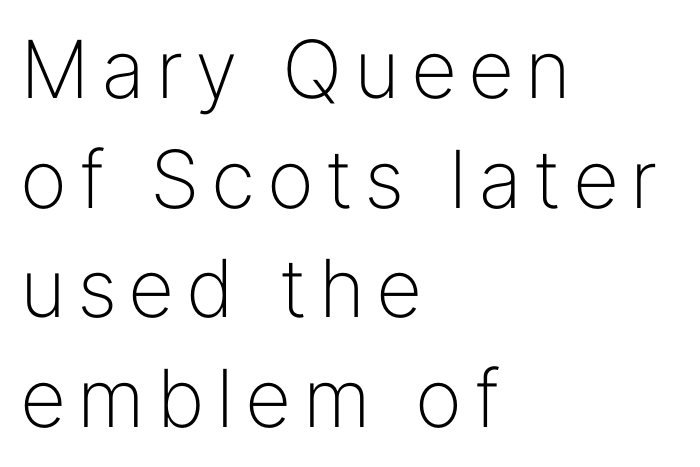
The image shows 80 px light sans-serif type, upright; set left-aligned, normal line spacing (1.37x), not underlined; low stroke contrast and a medium x-height.
